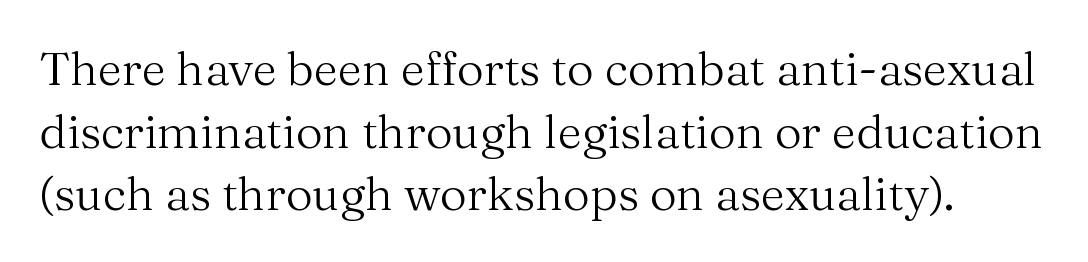
{"serif": "yes", "italic": "no", "bold": "no", "weight": "regular", "width": "normal", "stroke_contrast": "medium", "x_height": "medium", "monospaced": "no", "underline": "no", "line_spacing": "normal", "line_spacing_ratio": 1.33, "letter_spacing": "normal", "letter_spacing_em": 0.0, "glyph_px": 47}
